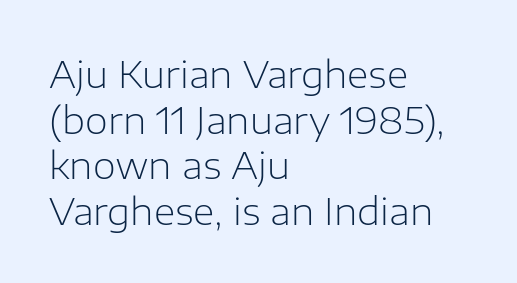
To sum up the face: it is a sans, with no serifs. A typesetter would call this proportional, since set widths differ per character. Caption: standard tracking, unaltered. Does the copy run flush right? No — it runs flush left.
